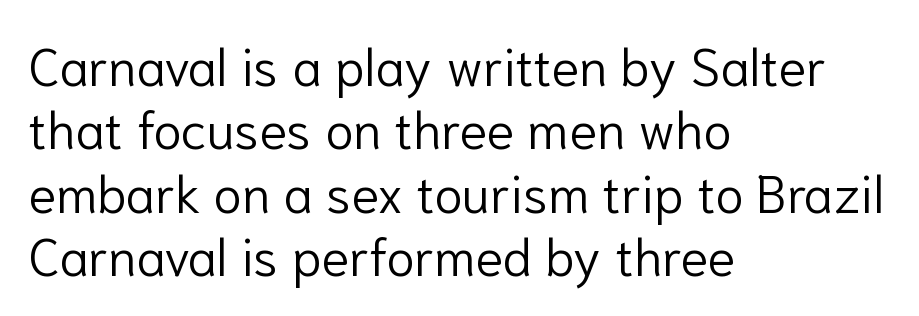
Q: Is the text bold? A: No.
Q: Is the text italic (slanted)? A: No, it is upright.
Q: Is the typeface a serif or a sans-serif typeface? A: Sans-serif.
Q: Is the text underlined? A: No.
Q: How is the paragraph aligned? A: Left-aligned.
Q: Is the spacing between letters normal or unusually wide? A: Normal.
Q: Width (condensed, normal, or wide)? A: Normal.
Q: Stroke contrast? A: Low.
Q: x-height? A: Medium.
Q: Monospaced? A: No.
